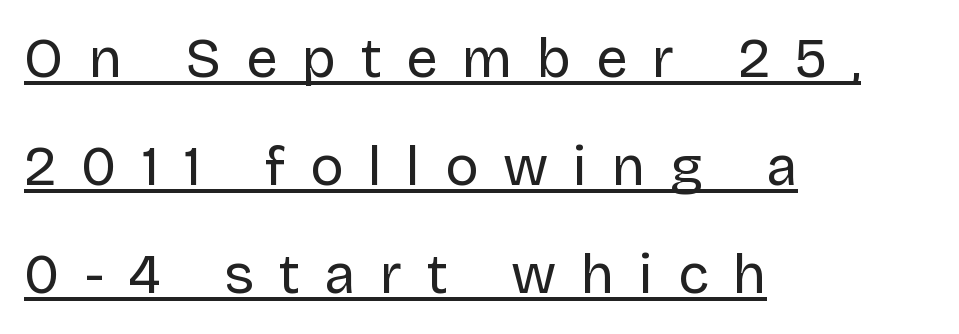
{"serif": "no", "italic": "no", "bold": "no", "weight": "regular", "width": "normal", "stroke_contrast": "low", "x_height": "large", "monospaced": "no", "underline": "yes", "align": "left", "line_spacing": "loose", "line_spacing_ratio": 1.93, "letter_spacing": "wide", "letter_spacing_em": 0.44, "glyph_px": 56}
